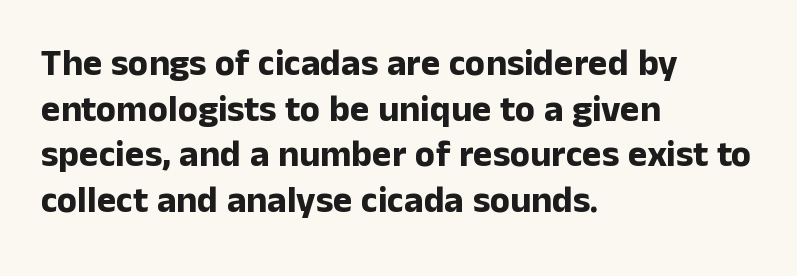
Quick note: underline off. Students, this is bold: see how much ink each stroke carries. These lines are rendered in a variable-pitch font. The letters stand straight up with perfectly vertical stems. This rendering employs a face without finishing strokes, i.e., a sans-serif.
